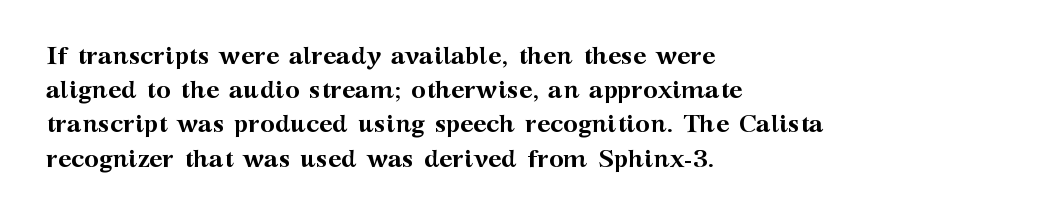
The image shows 25 px bold type, upright; set left-aligned, normal line spacing (1.37x), normal letter spacing, not underlined.
